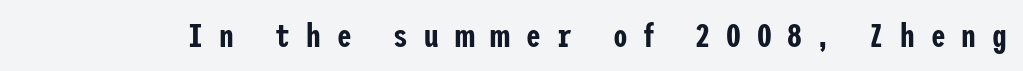
Q: Is the text italic (slanted)? A: No, it is upright.
Q: Is the typeface a serif or a sans-serif typeface? A: Sans-serif.
Q: Is the text underlined? A: No.
Q: Is the spacing between letters normal or unusually wide? A: Unusually wide.
Q: Width (condensed, normal, or wide)? A: Condensed.
Q: Stroke contrast? A: Low.
Q: x-height? A: Medium.
